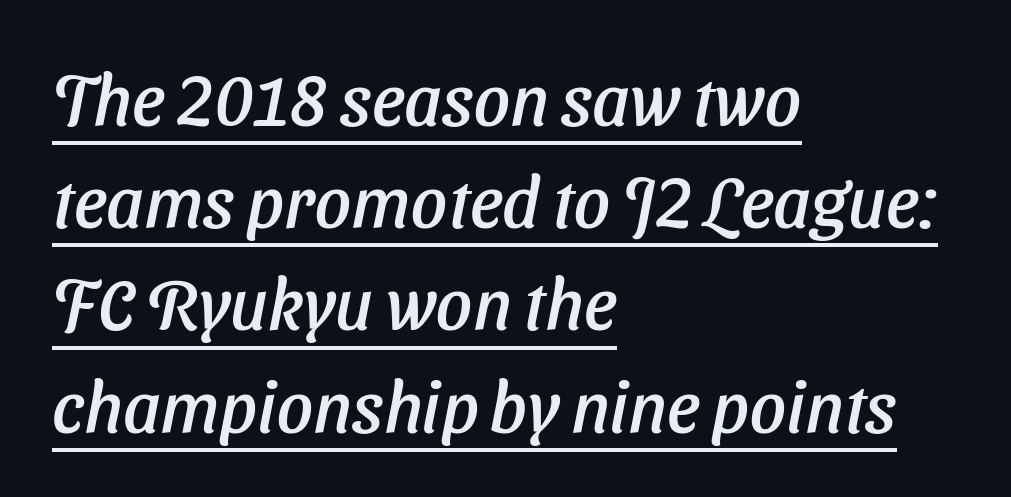
The image shows 71 px text type; set left-aligned, normal line spacing (1.44x), normal letter spacing, underlined; low stroke contrast and a medium x-height.
